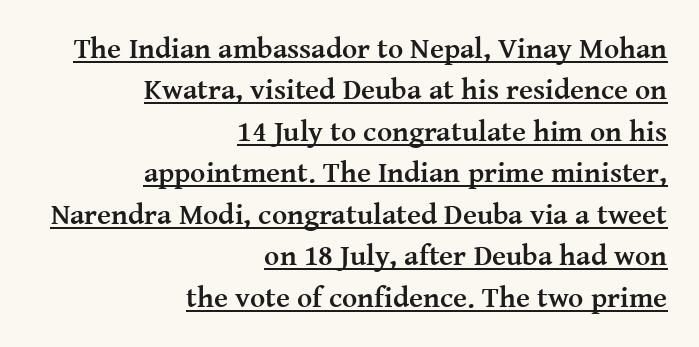
Q: Is the text bold? A: Yes.
Q: Is the text italic (slanted)? A: No, it is upright.
Q: Is the typeface a serif or a sans-serif typeface? A: Serif.
Q: Is the text underlined? A: Yes.
Q: How is the paragraph aligned? A: Right-aligned.
Q: Is the spacing between letters normal or unusually wide? A: Normal.
Q: Is the spacing between lines tight, normal or loose? A: Normal.
Q: Width (condensed, normal, or wide)? A: Normal.
Q: Stroke contrast? A: Medium.
Q: x-height? A: Medium.
Q: Monospaced? A: No.
